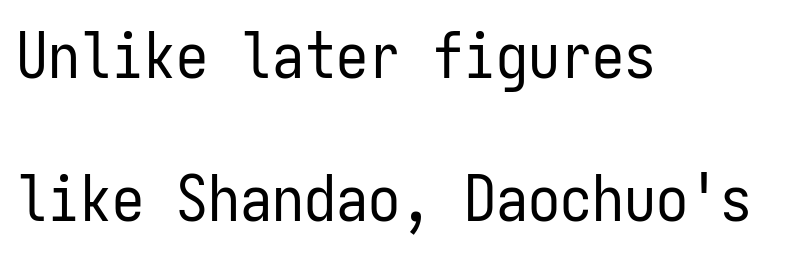
Q: Is the text bold? A: No.
Q: Is the text italic (slanted)? A: No, it is upright.
Q: Is the typeface a serif or a sans-serif typeface? A: Sans-serif.
Q: Is the text underlined? A: No.
Q: How is the paragraph aligned? A: Left-aligned.
Q: Is the spacing between letters normal or unusually wide? A: Normal.
Q: Is the spacing between lines tight, normal or loose? A: Loose.
Q: Width (condensed, normal, or wide)? A: Condensed.
Q: Stroke contrast? A: Low.
Q: x-height? A: Medium.
Q: Monospaced? A: Yes.
